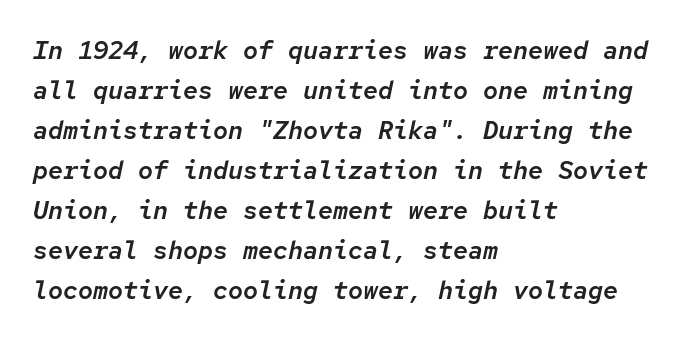
Q: Is the text italic (slanted)? A: Yes, it leans right by about 12 degrees.
Q: Is the text underlined? A: No.
Q: How is the paragraph aligned? A: Left-aligned.
Q: Is the spacing between letters normal or unusually wide? A: Normal.
Q: Is the spacing between lines tight, normal or loose? A: Normal.
